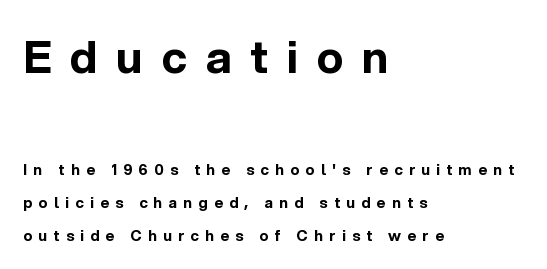
Q: Is the text bold? A: Yes.
Q: Is the text italic (slanted)? A: No, it is upright.
Q: Is the typeface a serif or a sans-serif typeface? A: Sans-serif.
Q: Is the text underlined? A: No.
Q: How is the paragraph aligned? A: Left-aligned.
Q: Is the spacing between letters normal or unusually wide? A: Unusually wide.
Q: Is the spacing between lines tight, normal or loose? A: Loose.
Q: Which block of text is set in a larger size, the first (top) or the second (bottom)? A: The first (top) one.
Q: Width (condensed, normal, or wide)? A: Normal.
Q: x-height? A: Medium.
Q: Monospaced? A: No.
